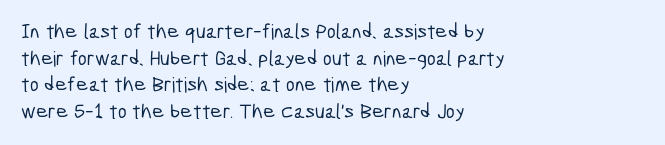
Q: Is the text underlined? A: No.
Q: How is the paragraph aligned? A: Left-aligned.
Q: Is the spacing between letters normal or unusually wide? A: Normal.
Q: Is the spacing between lines tight, normal or loose? A: Normal.
